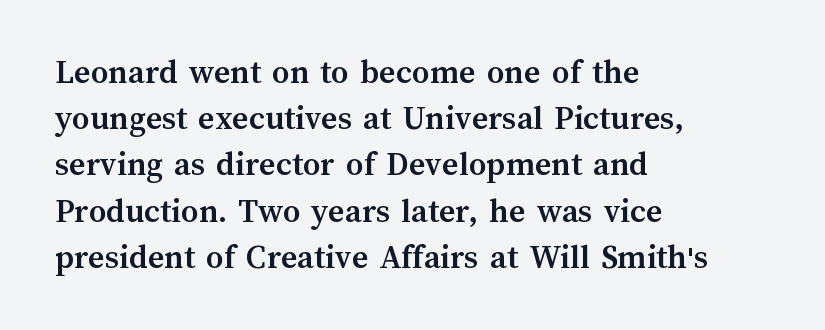
Q: Is the text bold? A: Yes.
Q: Is the text italic (slanted)? A: No, it is upright.
Q: Is the text underlined? A: No.
Q: How is the paragraph aligned? A: Left-aligned.
Q: Is the spacing between letters normal or unusually wide? A: Normal.
Q: Is the spacing between lines tight, normal or loose? A: Normal.
Q: Width (condensed, normal, or wide)? A: Normal.
Q: Stroke contrast? A: Medium.
Q: x-height? A: Medium.
Q: Monospaced? A: No.
